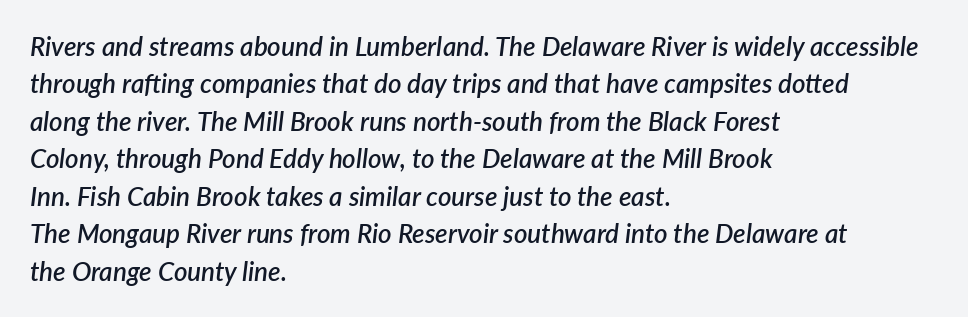
{"italic": "yes", "lean": "right", "slant_degrees": 7, "bold": "semi", "underline": "no", "align": "left", "line_spacing": "normal", "line_spacing_ratio": 1.44, "letter_spacing": "normal", "letter_spacing_em": 0.0, "glyph_px": 26}
